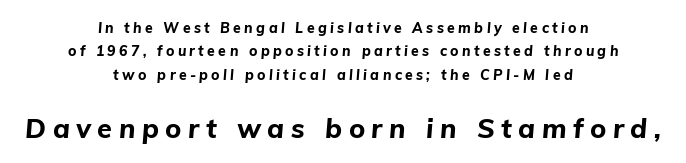
Successive baselines arrive at the customary interval. Each line is balanced around a shared central axis. These two chunks differ in scale, with the bottom chunk taking the larger measure. Notice how thick the strokes are: this is what a full bold looks like.
